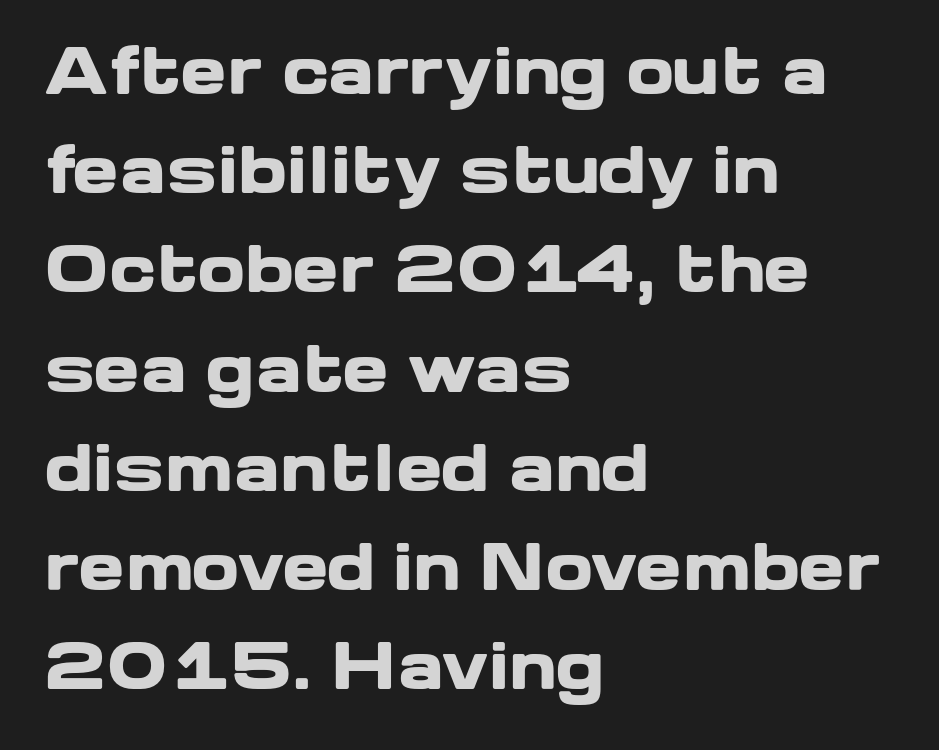
Q: Is the text bold? A: Yes.
Q: Is the text italic (slanted)? A: No, it is upright.
Q: Is the typeface a serif or a sans-serif typeface? A: Sans-serif.
Q: Is the text underlined? A: No.
Q: How is the paragraph aligned? A: Left-aligned.
Q: Is the spacing between letters normal or unusually wide? A: Normal.
Q: Is the spacing between lines tight, normal or loose? A: Normal.
Q: Width (condensed, normal, or wide)? A: Wide.
Q: Stroke contrast? A: Low.
Q: x-height? A: Medium.
Q: Monospaced? A: No.
